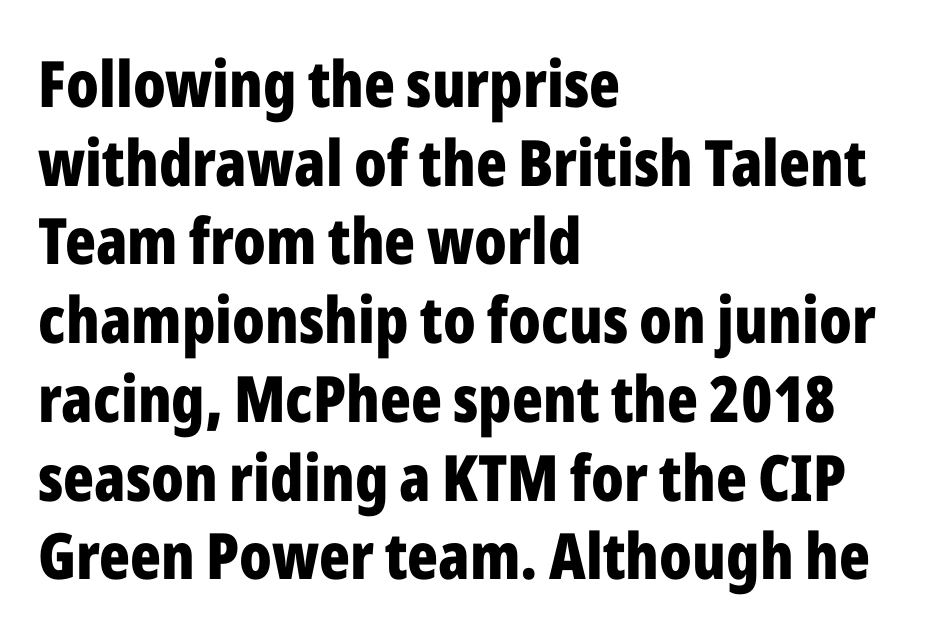
The image shows 64 px bold, condensed sans-serif type, upright; set left-aligned, line spacing 1.23x, normal letter spacing, not underlined; low stroke contrast and a medium x-height.
